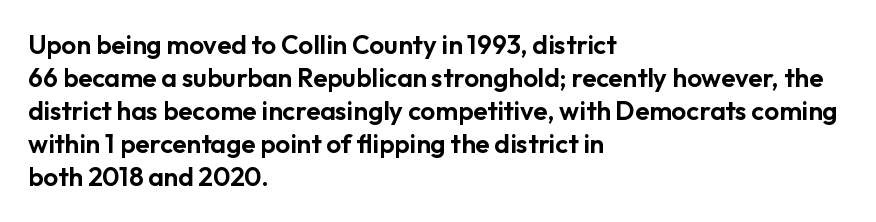
Q: Is the text italic (slanted)? A: No, it is upright.
Q: Is the text underlined? A: No.
Q: How is the paragraph aligned? A: Left-aligned.
Q: Is the spacing between letters normal or unusually wide? A: Normal.
Q: Is the spacing between lines tight, normal or loose? A: Normal.
